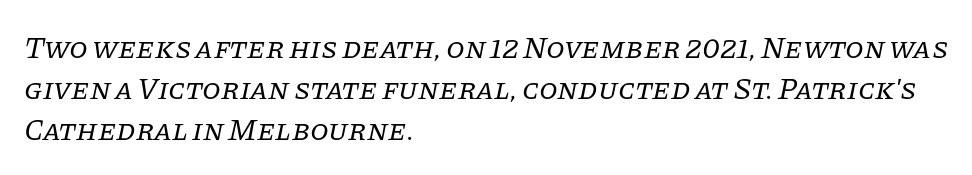
{"serif": "yes", "italic": "yes", "lean": "right", "slant_degrees": 11, "bold": "no", "weight": "regular", "width": "normal", "stroke_contrast": "low", "x_height": "large", "monospaced": "no", "underline": "no", "align": "left", "line_spacing": "normal", "line_spacing_ratio": 1.37, "letter_spacing": "normal", "letter_spacing_em": 0.0, "glyph_px": 30}
